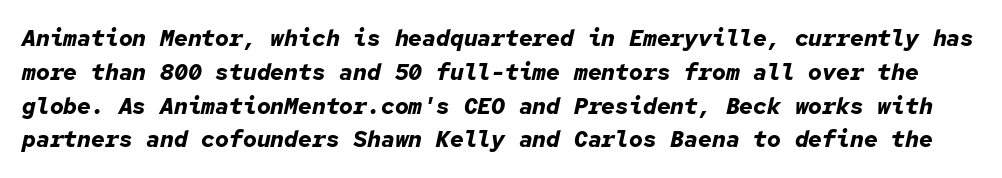
{"italic": "yes", "lean": "right", "slant_degrees": 12, "bold": "yes", "underline": "no", "line_spacing": "normal", "line_spacing_ratio": 1.47, "letter_spacing": "normal", "letter_spacing_em": 0.0, "glyph_px": 23}
